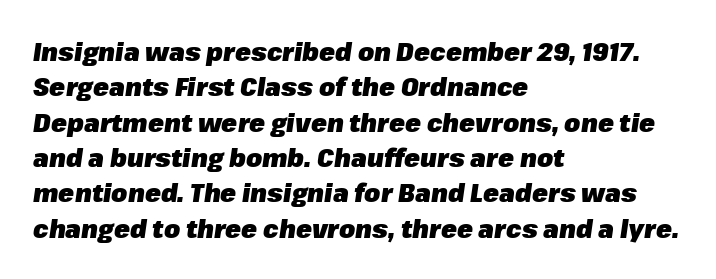
{"italic": "yes", "lean": "right", "slant_degrees": 8, "bold": "yes", "underline": "no", "align": "left", "line_spacing": "normal", "line_spacing_ratio": 1.36, "letter_spacing": "normal", "letter_spacing_em": 0.0, "glyph_px": 26}
